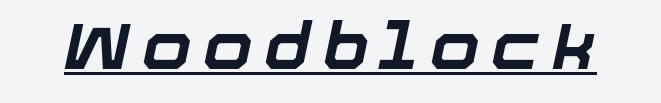
Q: Is the text bold? A: Yes.
Q: Is the text italic (slanted)? A: Yes, it leans right by about 12 degrees.
Q: Is the text underlined? A: Yes.
Q: Width (condensed, normal, or wide)? A: Normal.
Q: Stroke contrast? A: Low.
Q: x-height? A: Medium.
Q: Monospaced? A: No.
